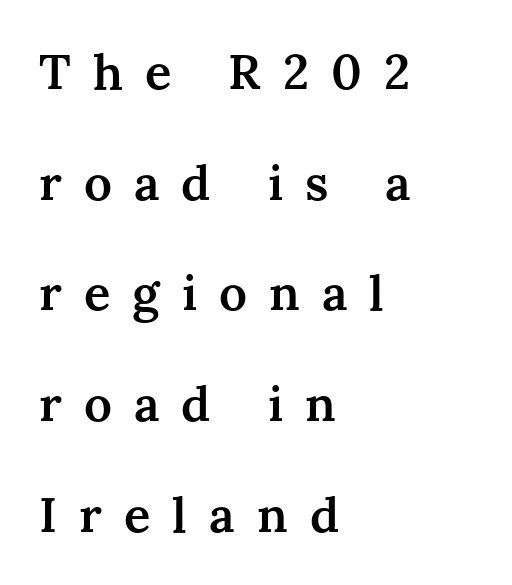
These lines are rendered in a variable-pitch font. Horizontal bands of white between lines are thick stripes. Casual observation: everything's shoved over to the left. Look at the tracking — it's clearly loosened, letters drifting apart.
